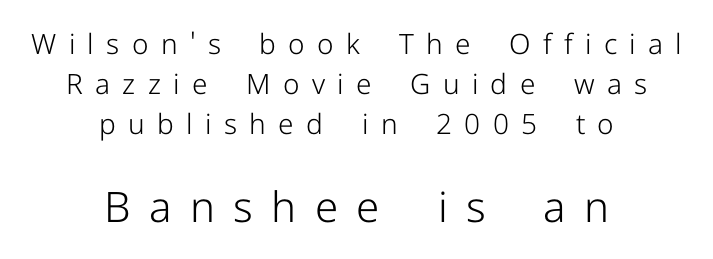
The image shows 42 px light sans-serif type, upright; set centered, normal line spacing (1.42x), unusually wide letter spacing (+0.44 em), not underlined; the second (bottom) block is 1.5x larger; low stroke contrast and a medium x-height.
